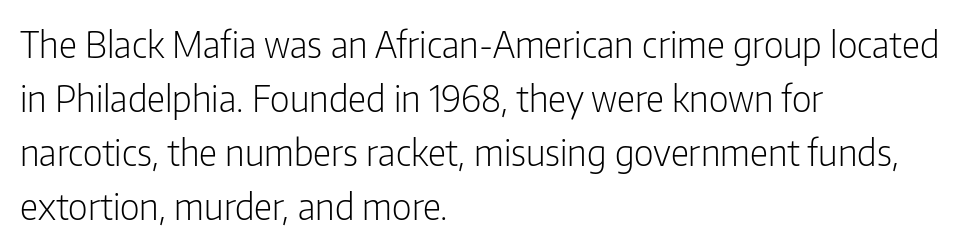
The image shows 36 px light, condensed sans-serif type, upright; set left-aligned, normal line spacing (1.5x), normal letter spacing, not underlined; low stroke contrast and a medium x-height.
